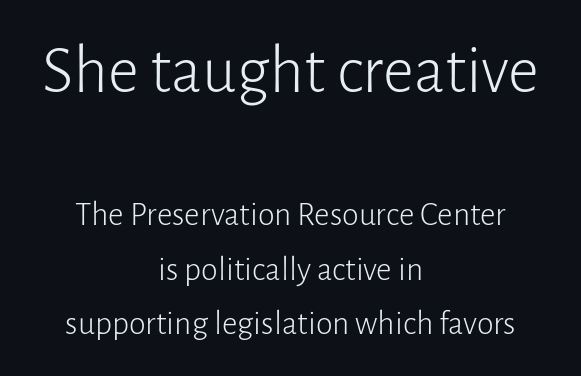
The image shows 68 px light sans-serif type, upright; set centered, normal line spacing (1.61x), normal letter spacing, not underlined; the first (top) block is 2.0x larger; low stroke contrast and a medium x-height.
